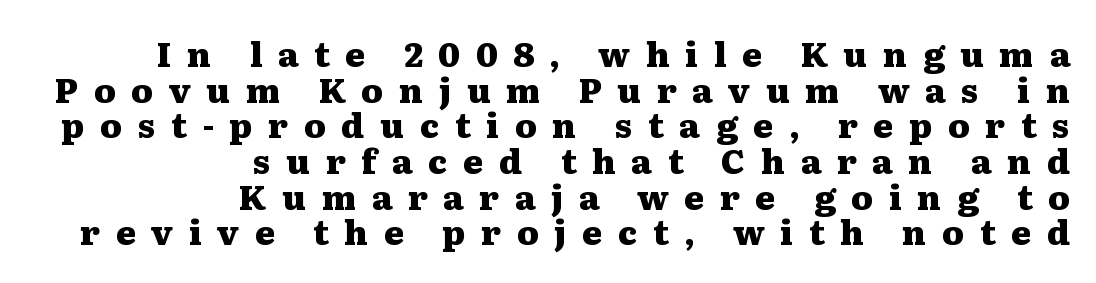
The strokes are fattened all the way to bold. You can tell from the footed stems that serif type was used. This rendering features lettering with no underline. Loose tracking; the words dissolve into strings of separated letters. Posture: straight, roman, zero tilt.
